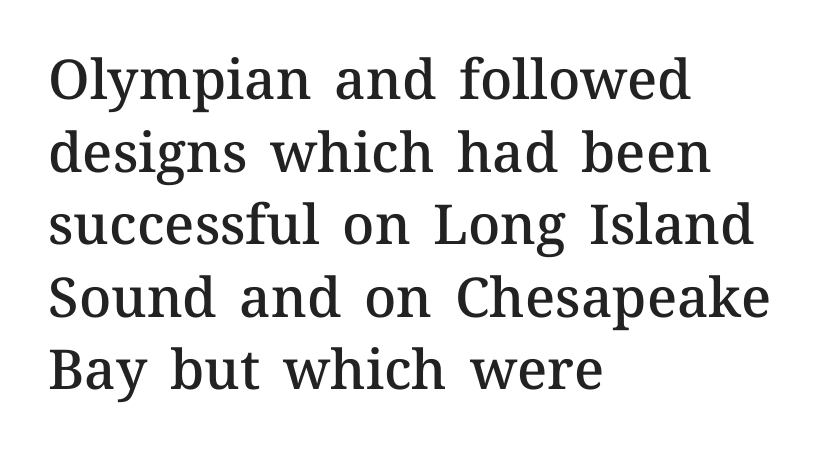
Q: Is the text bold? A: Semi-bold.
Q: Is the text italic (slanted)? A: No, it is upright.
Q: Is the text underlined? A: No.
Q: How is the paragraph aligned? A: Left-aligned.
Q: Is the spacing between letters normal or unusually wide? A: Normal.
Q: Is the spacing between lines tight, normal or loose? A: Normal.
Q: Width (condensed, normal, or wide)? A: Normal.
Q: Stroke contrast? A: Medium.
Q: x-height? A: Medium.
Q: Monospaced? A: No.
